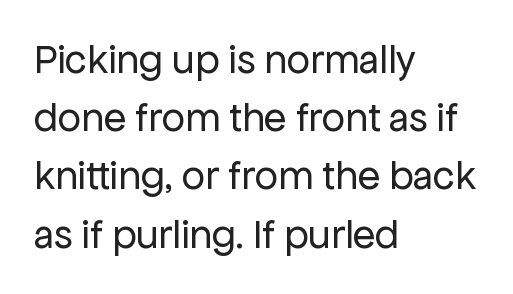
Q: Is the text bold? A: No.
Q: Is the text italic (slanted)? A: No, it is upright.
Q: Is the typeface a serif or a sans-serif typeface? A: Sans-serif.
Q: Is the text underlined? A: No.
Q: How is the paragraph aligned? A: Left-aligned.
Q: Is the spacing between letters normal or unusually wide? A: Normal.
Q: Is the spacing between lines tight, normal or loose? A: Normal.
Q: Width (condensed, normal, or wide)? A: Normal.
Q: Stroke contrast? A: Low.
Q: x-height? A: Medium.
Q: Monospaced? A: No.
